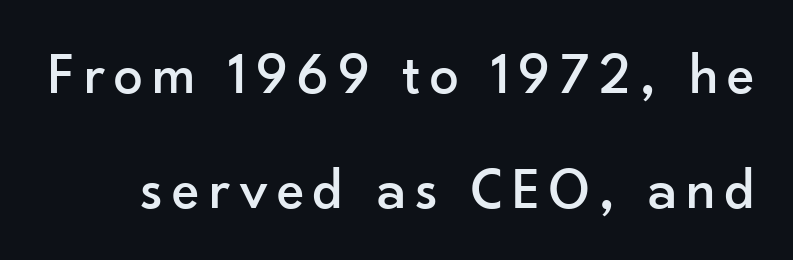
{"serif": "no", "italic": "no", "width": "normal", "stroke_contrast": "low", "x_height": "small", "monospaced": "no", "underline": "no", "line_spacing": "loose", "line_spacing_ratio": 1.98, "glyph_px": 58}
